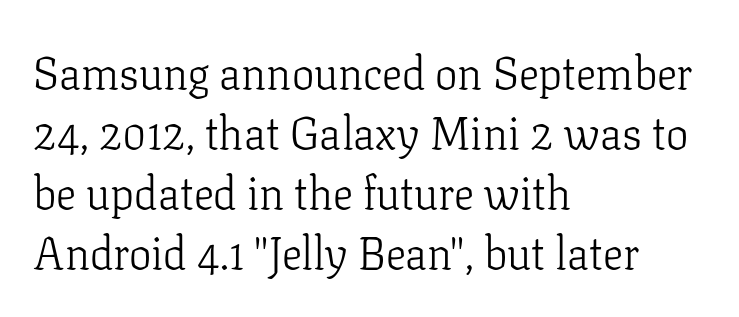
Q: Is the text bold? A: No.
Q: Is the text italic (slanted)? A: No, it is upright.
Q: Is the typeface a serif or a sans-serif typeface? A: Serif.
Q: Is the text underlined? A: No.
Q: How is the paragraph aligned? A: Left-aligned.
Q: Is the spacing between letters normal or unusually wide? A: Normal.
Q: Is the spacing between lines tight, normal or loose? A: Normal.
Q: Width (condensed, normal, or wide)? A: Normal.
Q: Stroke contrast? A: Low.
Q: x-height? A: Medium.
Q: Monospaced? A: No.
